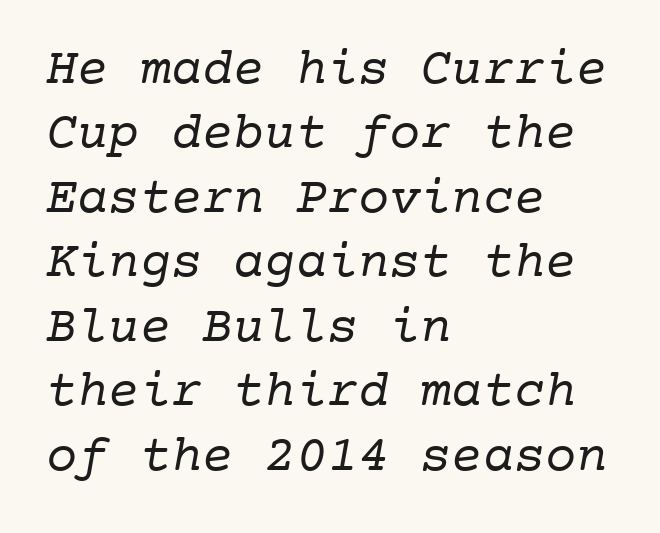
The image shows 52 px regular-weight serif type, monospaced; set left-aligned, line spacing 1.24x, normal letter spacing, not underlined; low stroke contrast and a medium x-height.
